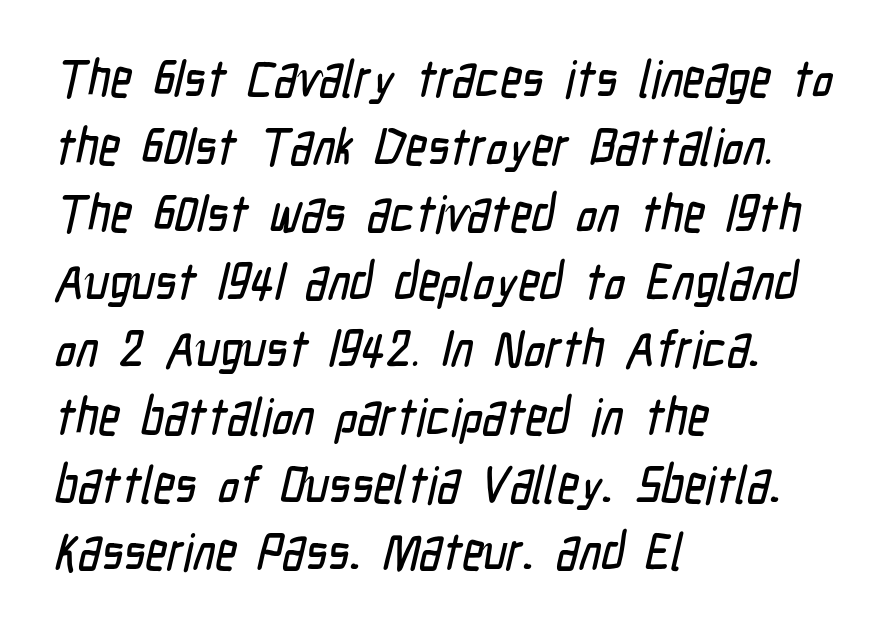
Between one letter and the next there's only the usual sliver of space. Character widths vary here, with narrow letters taking less room than wide ones. Visually the block forms a straight wall on the left and a jagged coastline on the right. To sum up the face: it is a sans, with no serifs. The foot of each line stays bare and open.
